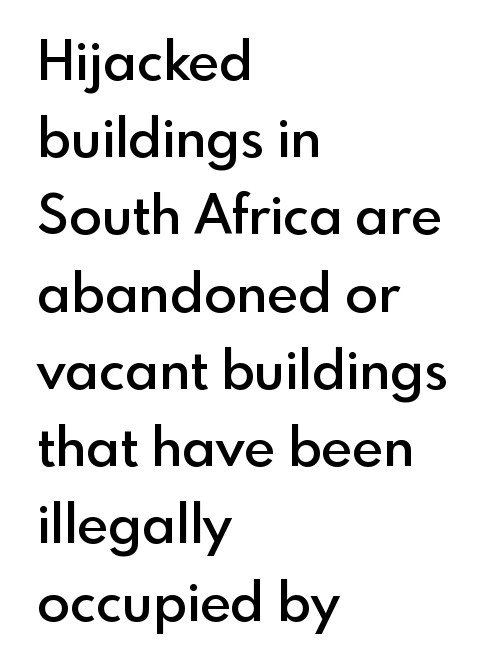
The image shows 54 px semibold sans-serif type, upright; set left-aligned, normal line spacing (1.43x), normal letter spacing, not underlined; a small x-height.
